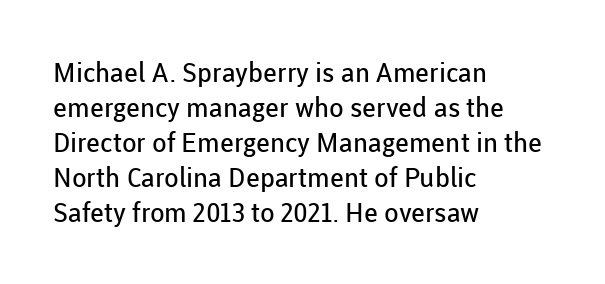
Style check: upright. Plain, unruled lines of type. The paragraph has a hard left edge and a soft right edge. This rendering leaves character spacing at its baseline value. A typesetter would call this leading conventional body-copy spacing. These glyphs show unthickened strokes, regular width or finer.
